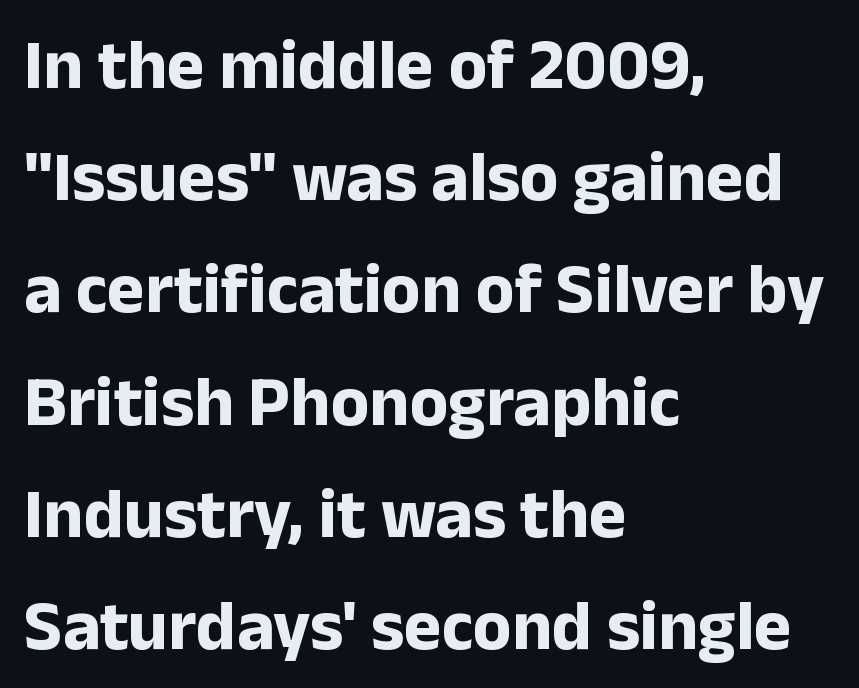
The image shows 71 px bold sans-serif type, upright; set left-aligned, normal line spacing (1.58x), normal letter spacing, not underlined; low stroke contrast and a medium x-height.
